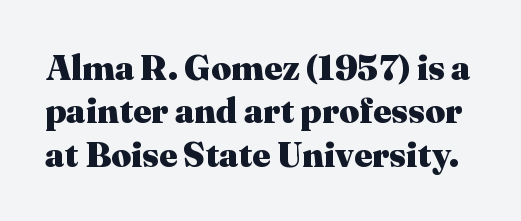
{"serif": "yes", "italic": "no", "bold": "yes", "weight": "heavy", "width": "normal", "stroke_contrast": "medium", "x_height": "medium", "monospaced": "no", "underline": "no", "line_spacing_ratio": 1.24, "letter_spacing": "normal", "letter_spacing_em": 0.0, "glyph_px": 35}
